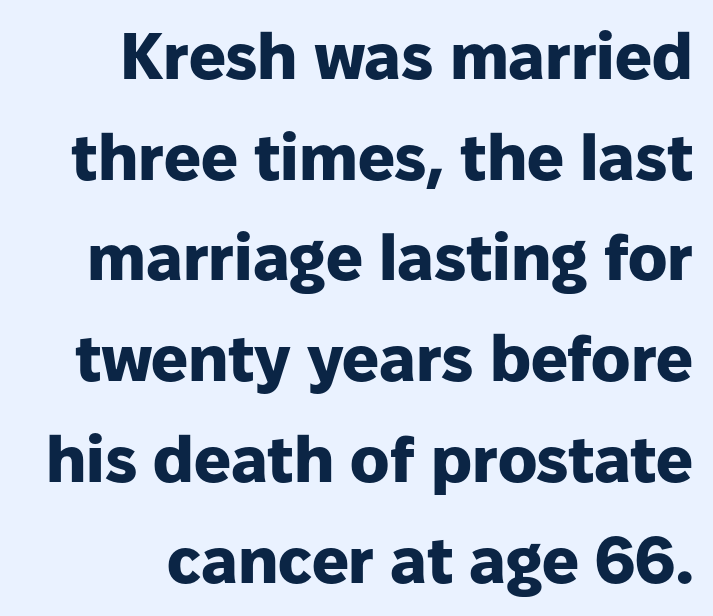
Q: Is the text bold? A: Yes.
Q: Is the text italic (slanted)? A: No, it is upright.
Q: Is the typeface a serif or a sans-serif typeface? A: Sans-serif.
Q: Is the text underlined? A: No.
Q: Is the spacing between letters normal or unusually wide? A: Normal.
Q: Is the spacing between lines tight, normal or loose? A: Normal.
Q: Width (condensed, normal, or wide)? A: Normal.
Q: Stroke contrast? A: Low.
Q: x-height? A: Medium.
Q: Monospaced? A: No.
